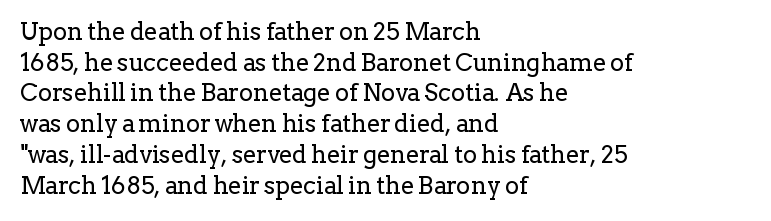
Is the type heavy? It reads as light-to-regular instead. Leftover space on each line is placed entirely after the last word. Characters follow at the spacing the type designer built in. The passage shown stacks its lines at a standard gap.
